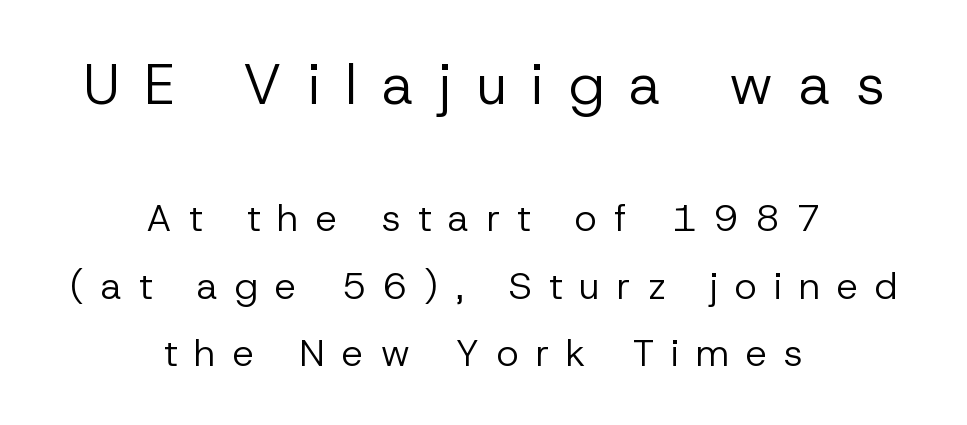
Think of a printed novel: that variable character pitch is what you see here. Horizontal alignment here is central, giving a formal, balanced look. The face looks like a standard text weight, possibly lighter. These lines are composed in type without serifs. Someone cranked the tracking dial way up on this one. Larger block? The one above; the one below is distinctly smaller.
